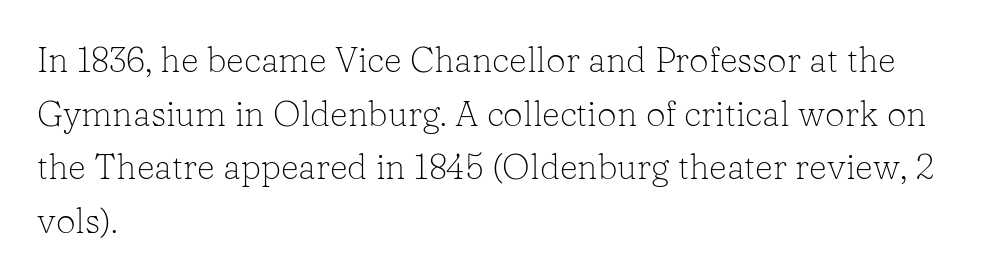
The image shows 35 px light serif type, upright; set left-aligned, normal line spacing (1.53x), normal letter spacing, not underlined; low stroke contrast and a medium x-height.
